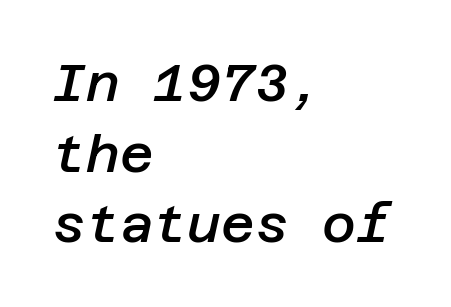
{"italic": "yes", "lean": "right", "slant_degrees": 12, "bold": "semi", "weight": "semibold", "width": "normal", "stroke_contrast": "low", "x_height": "large", "underline": "no", "align": "left", "line_spacing": "normal", "line_spacing_ratio": 1.36, "letter_spacing": "normal", "letter_spacing_em": 0.0, "glyph_px": 52}
